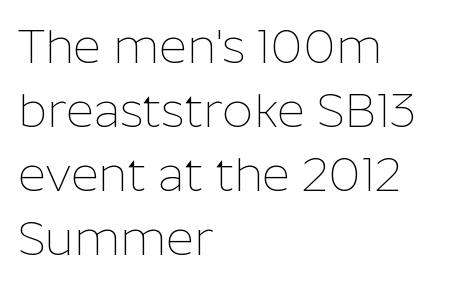
Q: Is the text bold? A: No.
Q: Is the text italic (slanted)? A: No, it is upright.
Q: Is the typeface a serif or a sans-serif typeface? A: Sans-serif.
Q: Is the text underlined? A: No.
Q: How is the paragraph aligned? A: Left-aligned.
Q: Is the spacing between letters normal or unusually wide? A: Normal.
Q: Is the spacing between lines tight, normal or loose? A: Normal.
Q: Width (condensed, normal, or wide)? A: Normal.
Q: Stroke contrast? A: Low.
Q: x-height? A: Medium.
Q: Monospaced? A: No.
